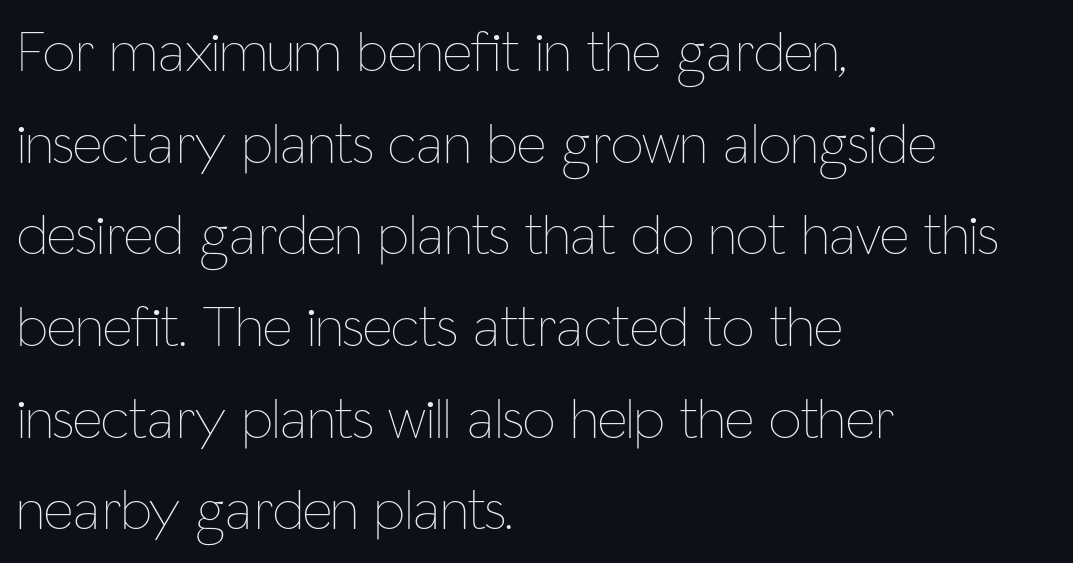
The image shows 58 px thin, condensed type, upright; set left-aligned, normal line spacing (1.58x), normal letter spacing, not underlined; low stroke contrast and a medium x-height.
